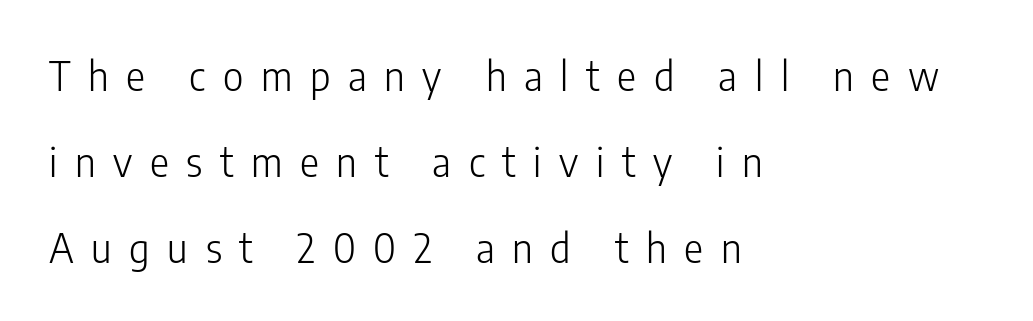
These glyphs show unthickened strokes, regular width or finer. Think of a printed novel: that variable character pitch is what you see here. This rendering widens character spacing well past its baseline value. I'd call this a sans setting — the letters go barefoot. You could fit nearly another row in the gap between these rows.
